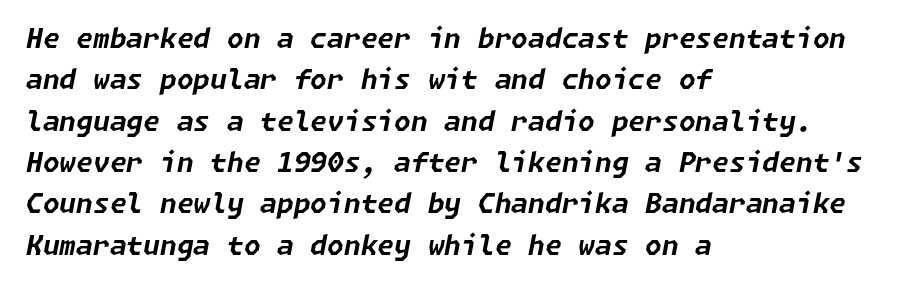
The image shows 27 px bold type, italic (leaning right); set left-aligned, normal line spacing (1.53x), normal letter spacing, not underlined.
